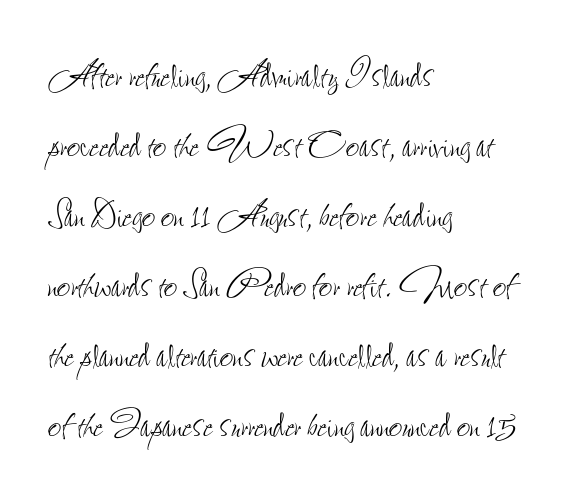
Q: Is the text bold? A: No.
Q: Is the text italic (slanted)? A: Yes.
Q: Is the text underlined? A: No.
Q: How is the paragraph aligned? A: Left-aligned.
Q: Is the spacing between letters normal or unusually wide? A: Normal.
Q: Is the spacing between lines tight, normal or loose? A: Normal.
Q: Width (condensed, normal, or wide)? A: Condensed.
Q: Stroke contrast? A: Low.
Q: x-height? A: Small.
Q: Monospaced? A: No.
